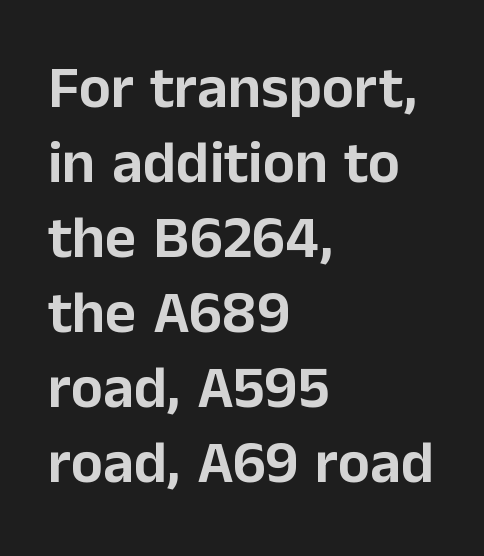
The image shows 60 px sans-serif type, upright; set left-aligned, normal line spacing (1.25x), normal letter spacing, not underlined; low stroke contrast and a medium x-height.
